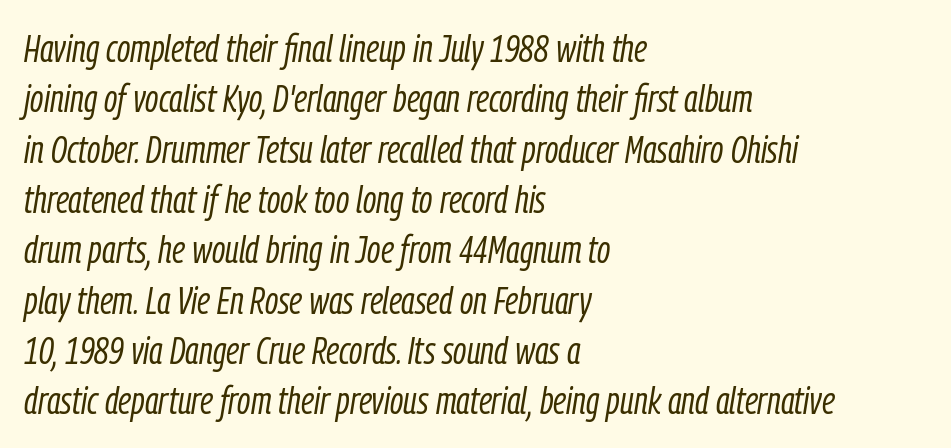
Q: Is the text bold? A: No.
Q: Is the text italic (slanted)? A: Yes, it leans right by about 9 degrees.
Q: Is the text underlined? A: No.
Q: How is the paragraph aligned? A: Left-aligned.
Q: Is the spacing between letters normal or unusually wide? A: Normal.
Q: Is the spacing between lines tight, normal or loose? A: Normal.
Q: Width (condensed, normal, or wide)? A: Condensed.
Q: Stroke contrast? A: Low.
Q: x-height? A: Medium.
Q: Monospaced? A: No.
